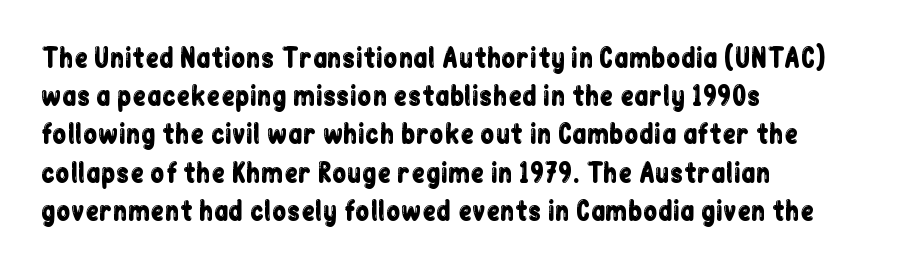
{"italic": "no", "underline": "no", "align": "left", "line_spacing": "normal", "line_spacing_ratio": 1.47, "letter_spacing": "normal", "letter_spacing_em": 0.0, "glyph_px": 26}
